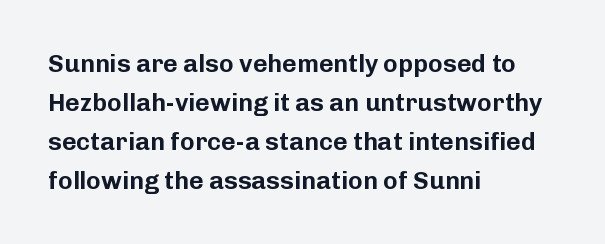
The image shows 25 px text type, upright; set left-aligned, normal line spacing (1.56x), normal letter spacing, not underlined.
